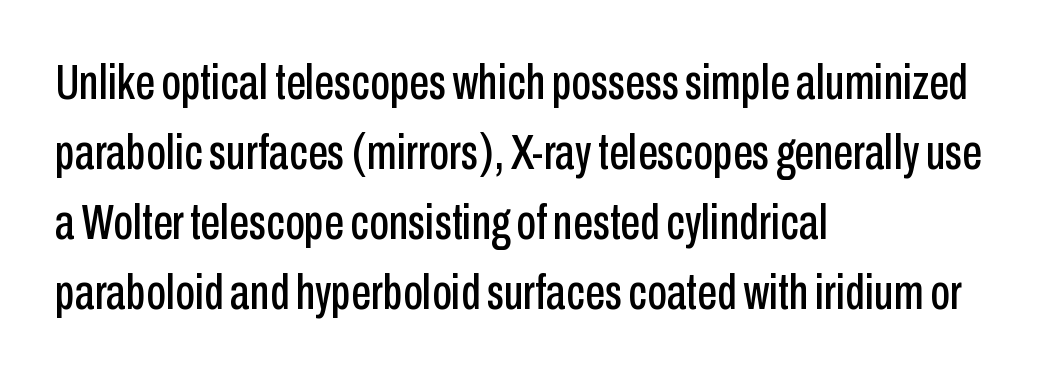
Examine the stroke ends and you'll find no serifs. Students, note that the glyphs here touch the page at normal intervals. Beneath every word, the page is bare. The passage shown stacks its lines at a standard gap.
